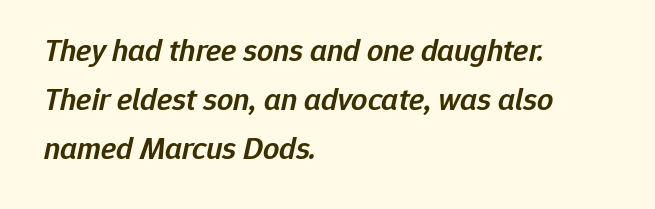
Q: Is the text bold? A: Semi-bold.
Q: Is the text italic (slanted)? A: Yes, it leans right by about 12 degrees.
Q: Is the text underlined? A: No.
Q: How is the paragraph aligned? A: Left-aligned.
Q: Is the spacing between letters normal or unusually wide? A: Normal.
Q: Is the spacing between lines tight, normal or loose? A: Normal.
Q: Width (condensed, normal, or wide)? A: Normal.
Q: Stroke contrast? A: Low.
Q: x-height? A: Medium.
Q: Monospaced? A: No.
